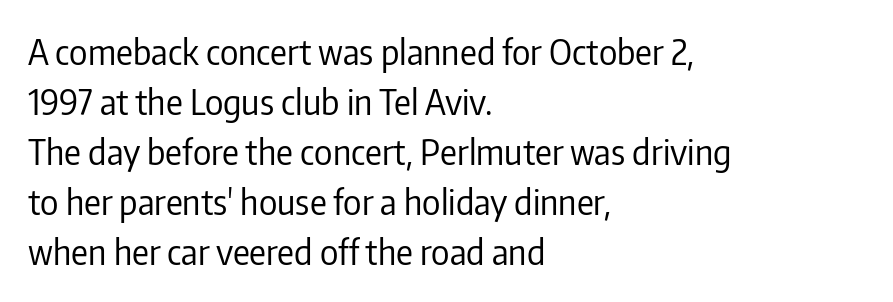
The image shows 35 px regular-weight, condensed sans-serif type, upright; set left-aligned, normal line spacing (1.43x), normal letter spacing, not underlined; low stroke contrast and a medium x-height.
